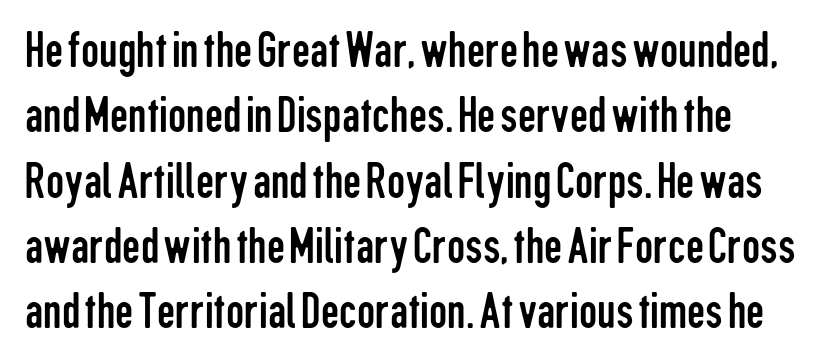
The image shows 51 px regular-weight, condensed sans-serif type, upright; set normal line spacing (1.28x), normal letter spacing, not underlined; low stroke contrast and a medium x-height.
